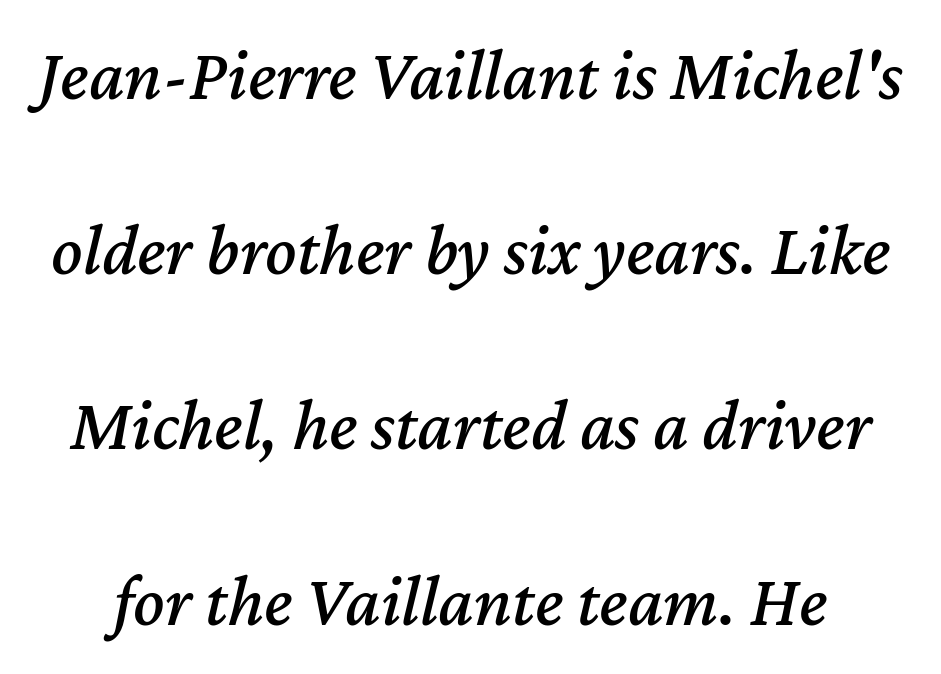
The image shows 73 px text type, italic (leaning right); set loose line spacing (2.4x), normal letter spacing, not underlined; medium stroke contrast and a medium x-height.
